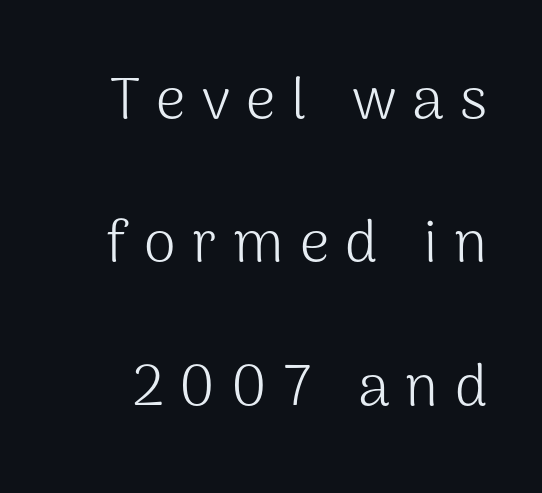
Is this a fixed-width face? No — the glyphs have proportional, varying widths. Heft: none added — not bold. Unmarked baselines from the first word to the last. Does extra space separate the letters? Yes, quite a lot of it.
